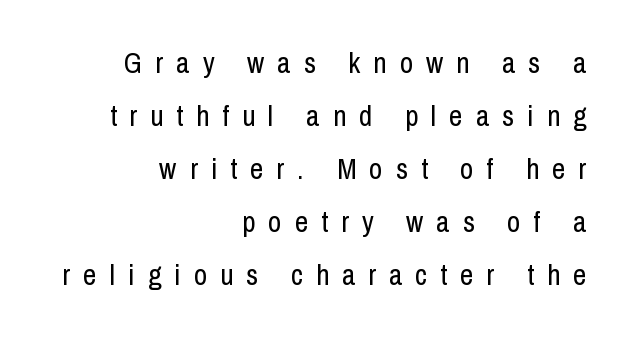
Q: Is the text bold? A: No.
Q: Is the text italic (slanted)? A: No, it is upright.
Q: Is the typeface a serif or a sans-serif typeface? A: Sans-serif.
Q: Is the text underlined? A: No.
Q: How is the paragraph aligned? A: Right-aligned.
Q: Is the spacing between letters normal or unusually wide? A: Unusually wide.
Q: Width (condensed, normal, or wide)? A: Condensed.
Q: Stroke contrast? A: Low.
Q: x-height? A: Medium.
Q: Monospaced? A: No.
